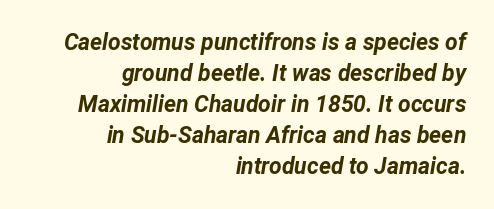
{"italic": "yes", "lean": "right", "slant_degrees": 12, "bold": "yes", "underline": "no", "align": "right", "line_spacing": "normal", "line_spacing_ratio": 1.35, "letter_spacing": "normal", "letter_spacing_em": 0.0, "glyph_px": 23}
